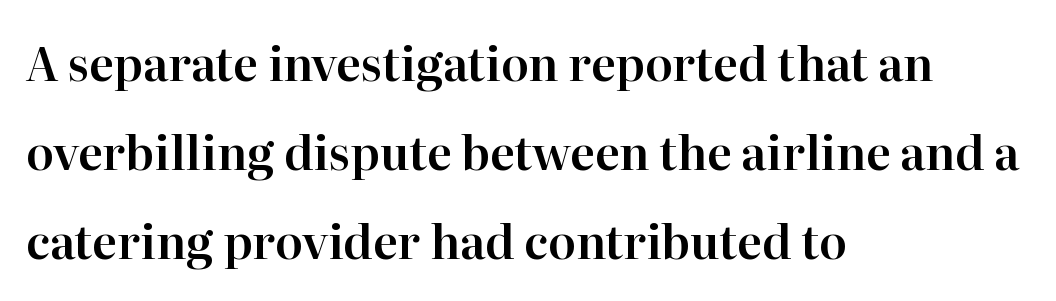
The designer went with a serif here, giving each stem small feet. Type without underlining. If you measured baseline to baseline, you'd find a long distance. Note the varied advance widths — an 'i' is clearly narrower than an 'm'. Glyph-to-glyph distance matches everyday printed text.
